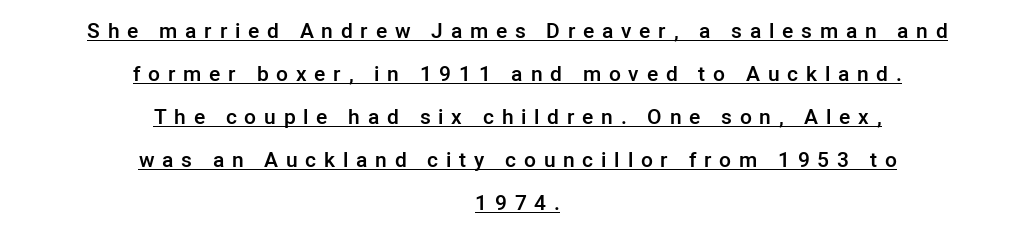
Q: Is the text bold? A: Semi-bold.
Q: Is the text italic (slanted)? A: No, it is upright.
Q: Is the text underlined? A: Yes.
Q: How is the paragraph aligned? A: Centered.
Q: Is the spacing between letters normal or unusually wide? A: Unusually wide.
Q: Is the spacing between lines tight, normal or loose? A: Loose.
